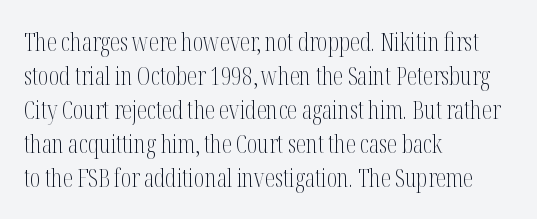
The image shows 25 px text type, upright; set left-aligned, normal line spacing (1.36x), normal letter spacing, not underlined.
